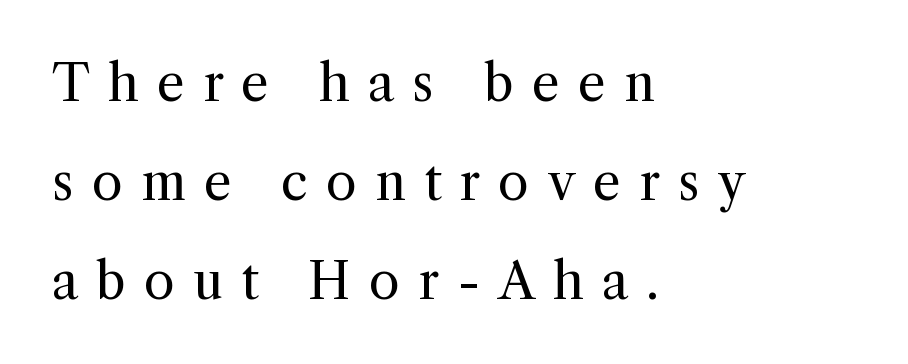
The line texture is sparse and dotted thanks to wide tracking. These lines are rendered in a variable-pitch font. Stroke terminals: seriffed. Is there much room between lines? Yes — plenty of vertical air separates them. Upright lettering throughout.
